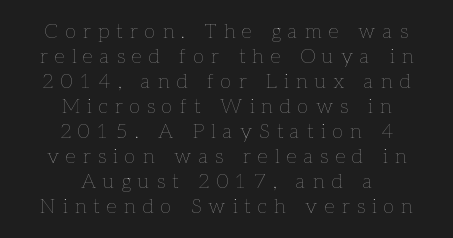
Weight class: somewhere from thin through regular. The font's upright variant was chosen for this text. Just letters on the line, the space beneath them empty. The type is letterspaced generously, with wide tracking. The line-height multiplier appears to be the usual default. Centered paragraph, ragged on both sides.
